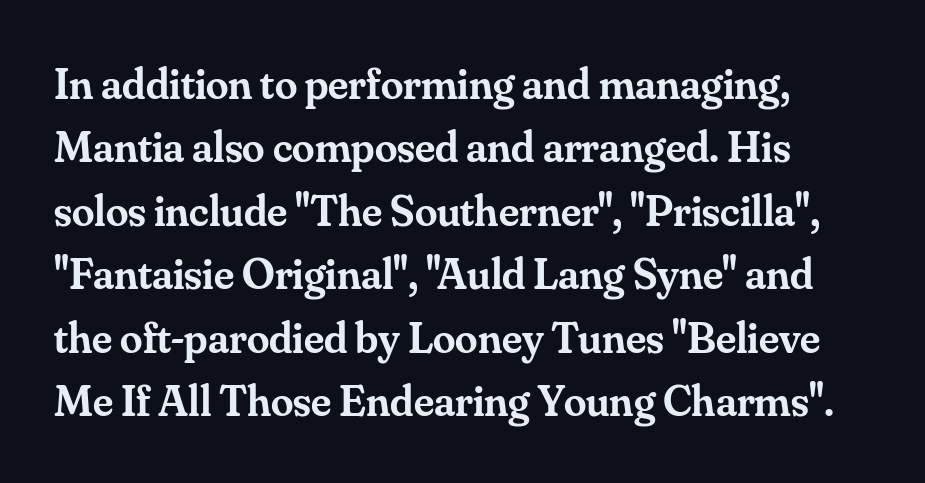
Note the varied advance widths — an 'i' is clearly narrower than an 'm'. Unlike italic type, these characters show no tilt at all. Notice how descenders clear the ascenders below comfortably — that's standard leading. Descenders are the only things crossing below the line.
